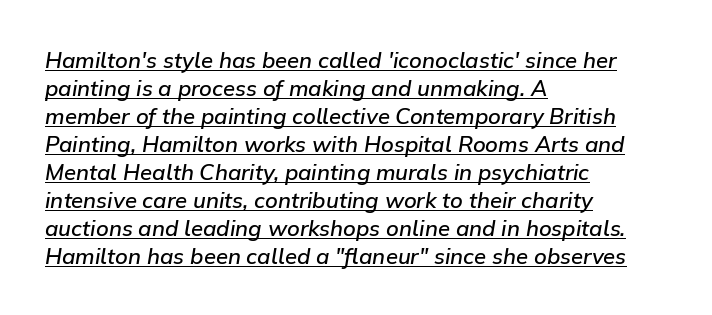
The image shows 22 px text type, italic (leaning right); set left-aligned, normal line spacing (1.27x), normal letter spacing, underlined.
